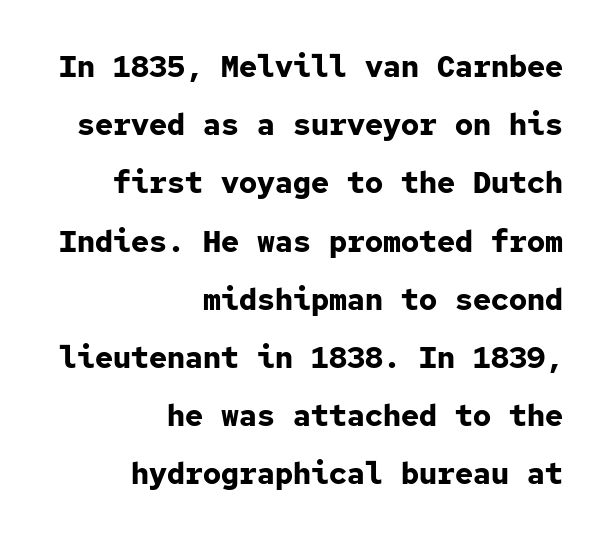
{"serif": "no", "italic": "no", "bold": "yes", "weight": "bold", "width": "normal", "stroke_contrast": "low", "x_height": "medium", "monospaced": "yes", "underline": "no", "align": "right", "line_spacing": "loose", "line_spacing_ratio": 1.94, "letter_spacing": "normal", "letter_spacing_em": 0.0, "glyph_px": 30}
